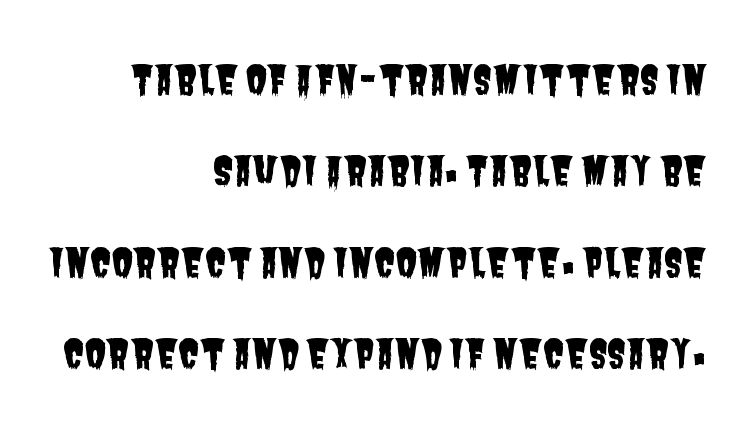
Q: Is the typeface a serif or a sans-serif typeface? A: Sans-serif.
Q: Is the text underlined? A: No.
Q: How is the paragraph aligned? A: Right-aligned.
Q: Is the spacing between letters normal or unusually wide? A: Normal.
Q: Is the spacing between lines tight, normal or loose? A: Loose.
Q: Width (condensed, normal, or wide)? A: Condensed.
Q: Stroke contrast? A: Low.
Q: x-height? A: Large.
Q: Monospaced? A: No.
